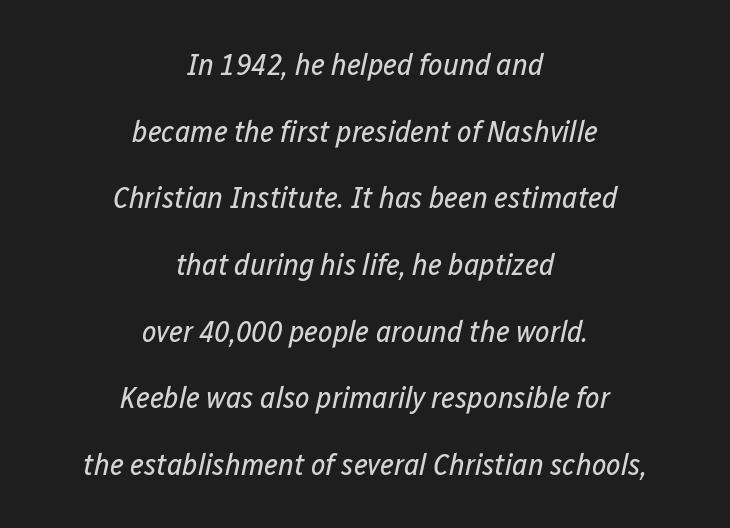
{"italic": "yes", "lean": "right", "slant_degrees": 12, "bold": "no", "weight": "regular", "width": "condensed", "stroke_contrast": "low", "x_height": "medium", "monospaced": "no", "underline": "no", "align": "center", "line_spacing": "loose", "line_spacing_ratio": 2.15, "letter_spacing": "normal", "letter_spacing_em": 0.0, "glyph_px": 31}
